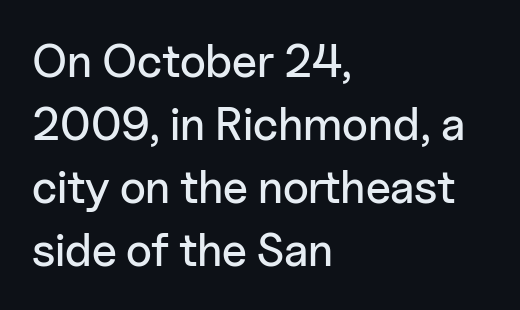
{"serif": "no", "italic": "no", "width": "normal", "stroke_contrast": "low", "x_height": "medium", "monospaced": "no", "underline": "no", "align": "left", "line_spacing": "normal", "line_spacing_ratio": 1.37, "letter_spacing": "normal", "letter_spacing_em": 0.0, "glyph_px": 46}
